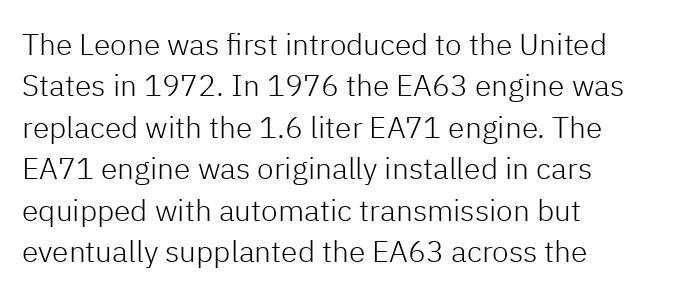
{"serif": "no", "italic": "no", "bold": "no", "weight": "light", "width": "normal", "stroke_contrast": "low", "x_height": "medium", "monospaced": "no", "underline": "no", "align": "left", "line_spacing": "normal", "line_spacing_ratio": 1.38, "letter_spacing": "normal", "letter_spacing_em": 0.0, "glyph_px": 30}
